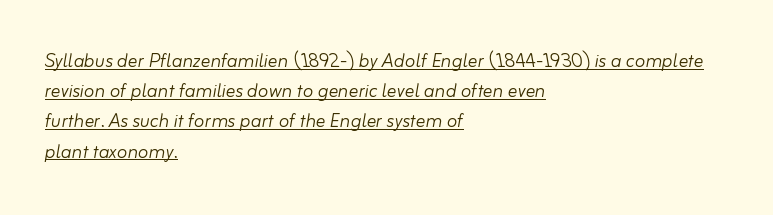
Q: Is the text bold? A: No.
Q: Is the text italic (slanted)? A: Yes, it leans right by about 10 degrees.
Q: Is the text underlined? A: Yes.
Q: How is the paragraph aligned? A: Left-aligned.
Q: Is the spacing between letters normal or unusually wide? A: Normal.
Q: Is the spacing between lines tight, normal or loose? A: Normal.
